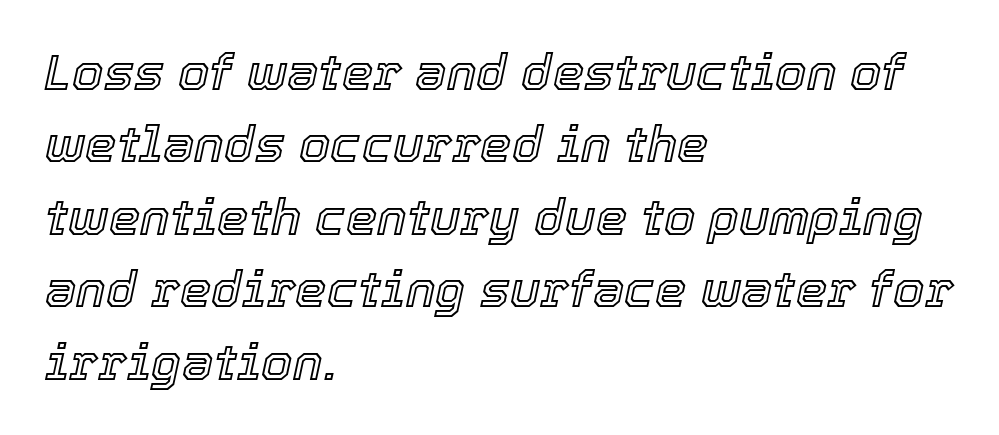
The passage shown stacks its lines at a standard gap. The passage shown is not underscored anywhere. Each line starts at the same left margin while the right side varies. You could not count columns in this text — the font is proportionally spaced. It's the slanting kind of type.
